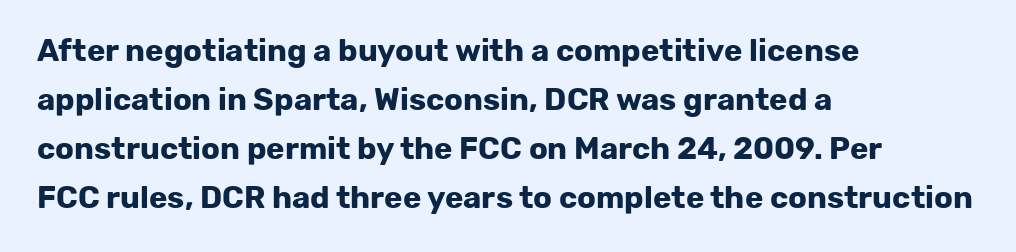
The image shows 31 px bold sans-serif type, upright; set left-aligned, normal line spacing (1.58x), normal letter spacing, not underlined; low stroke contrast and a medium x-height.
